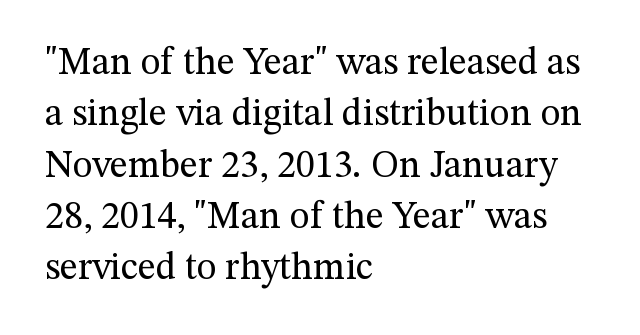
Descenders hang freely into open space. The lettering stays uniformly vertical, giving the passage a roman look. You could not count columns in this text — the font is proportionally spaced. Students, note that the glyphs here touch the page at normal intervals. Horizontal alignment here is leftward, the default for most running prose.
